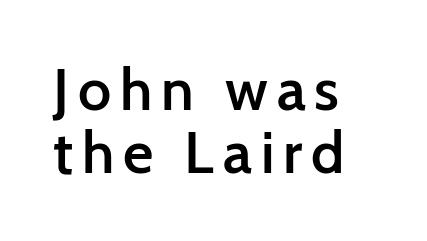
Does the weight exceed regular? Yes, but only to semibold. You could not count columns in this text — the font is proportionally spaced. A bare baseline throughout the passage. This rendering uses left alignment, leaving the right contour irregular.
